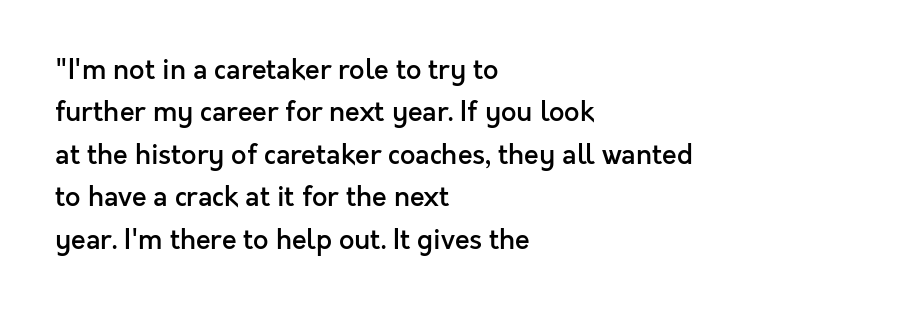
The image shows 27 px text type, upright; set left-aligned, normal line spacing (1.57x), normal letter spacing, not underlined.
